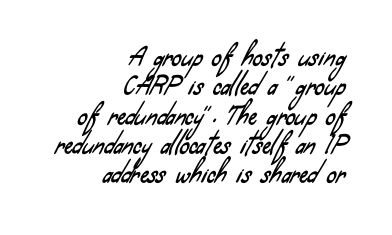
Compared with a flush-left layout, this one pins lines to the opposite, right side. Unmarked baselines from the first word to the last. Tracking here is standard; glyphs follow each other at the usual distance.
